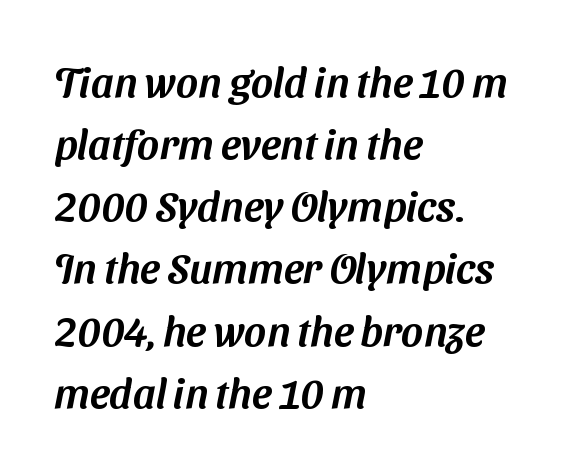
Are there feet on the stems? There aren't — it's a sans. Is there much room between lines? A standard amount, neither cramped nor airy. Looks like regular typesetting: each glyph gets only the width it needs. Horizontally, the lines are justified to the leading edge only. Observe the ordinary spacing: letters are neighbours, not strangers. No word sits above an underline.
